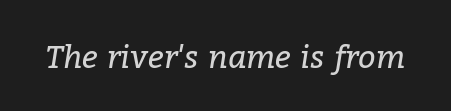
The image shows 31 px regular-weight serif type, italic (leaning right); set normal letter spacing, not underlined; low stroke contrast and a medium x-height.
